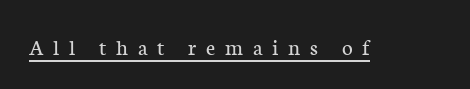
Q: Is the text bold? A: No.
Q: Is the text italic (slanted)? A: No, it is upright.
Q: Is the text underlined? A: Yes.
Q: Is the spacing between letters normal or unusually wide? A: Unusually wide.
